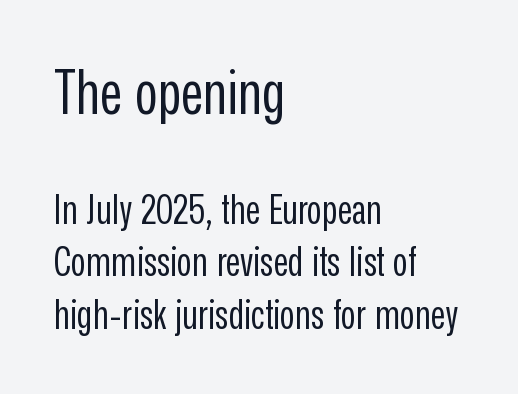
Q: Is the text bold? A: No.
Q: Is the text italic (slanted)? A: No, it is upright.
Q: Is the typeface a serif or a sans-serif typeface? A: Sans-serif.
Q: Is the text underlined? A: No.
Q: How is the paragraph aligned? A: Left-aligned.
Q: Is the spacing between letters normal or unusually wide? A: Normal.
Q: Is the spacing between lines tight, normal or loose? A: Normal.
Q: Which block of text is set in a larger size, the first (top) or the second (bottom)? A: The first (top) one.
Q: Width (condensed, normal, or wide)? A: Condensed.
Q: Stroke contrast? A: Low.
Q: x-height? A: Medium.
Q: Monospaced? A: No.
